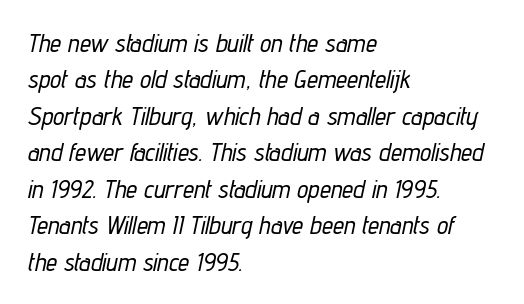
Decoration check: the copy has no underline. Horizontal alignment here is leftward, the default for most running prose. Line spacing here is normal. Each word holds together tightly as a unit, with standard inter-letter gaps.
